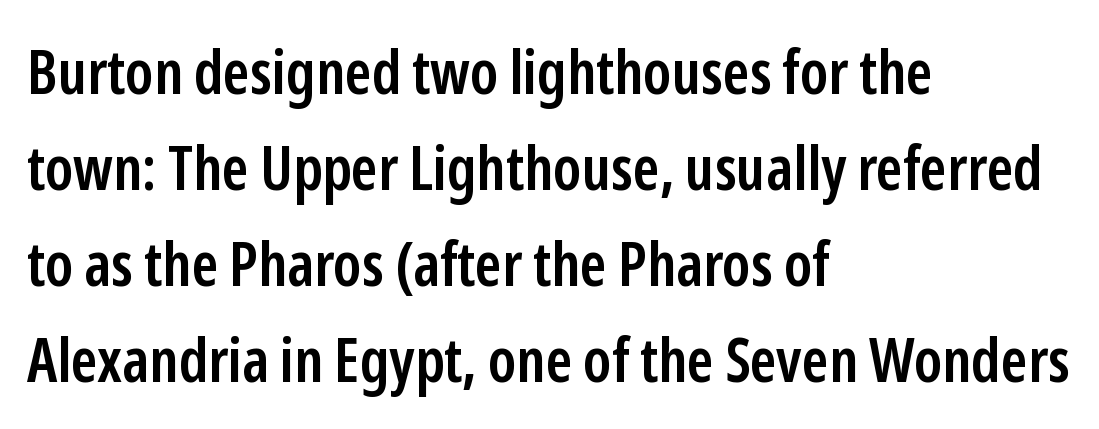
The image shows 62 px semibold, condensed sans-serif type, upright; set left-aligned, normal line spacing (1.55x), normal letter spacing, not underlined; low stroke contrast and a medium x-height.
